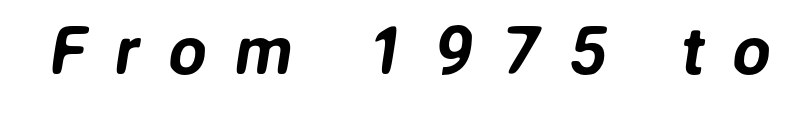
{"serif": "no", "width": "normal", "stroke_contrast": "low", "x_height": "medium", "monospaced": "no", "underline": "no", "letter_spacing": "wide", "letter_spacing_em": 0.43, "glyph_px": 67}
